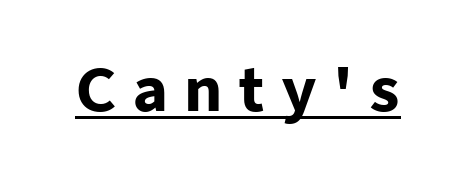
Q: Is the text bold? A: Yes.
Q: Is the text italic (slanted)? A: No, it is upright.
Q: Is the typeface a serif or a sans-serif typeface? A: Sans-serif.
Q: Is the text underlined? A: Yes.
Q: Is the spacing between letters normal or unusually wide? A: Unusually wide.
Q: Width (condensed, normal, or wide)? A: Normal.
Q: Stroke contrast? A: Low.
Q: x-height? A: Medium.
Q: Monospaced? A: No.
